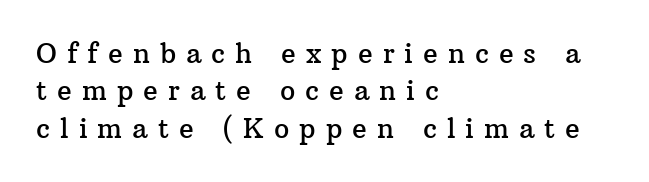
Horizontally, the lines are justified to the leading edge only. The passage shown is not underscored anywhere. This is the regular roman posture of the typeface. These lines have a slow, spaced-out rhythm from letter to letter.
